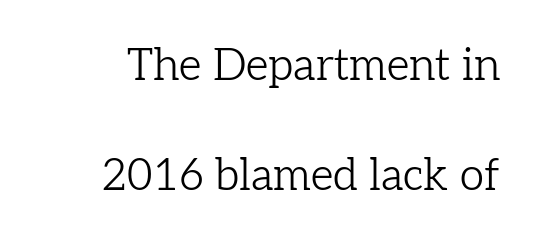
The image shows 44 px light serif type, upright; set loose line spacing (2.5x), normal letter spacing, not underlined; low stroke contrast and a medium x-height.
